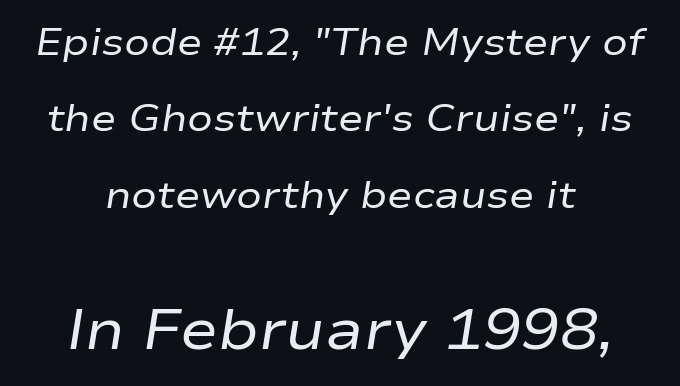
The typesetter chose a symmetrical, centered arrangement here. Compared with typical paragraphs, the rows here are farther apart. Type without underlining. Do the characters align in a grid? No, the font is proportional. Type size steps up from the first block to the second. Observe the lean: these are italic letterforms.
